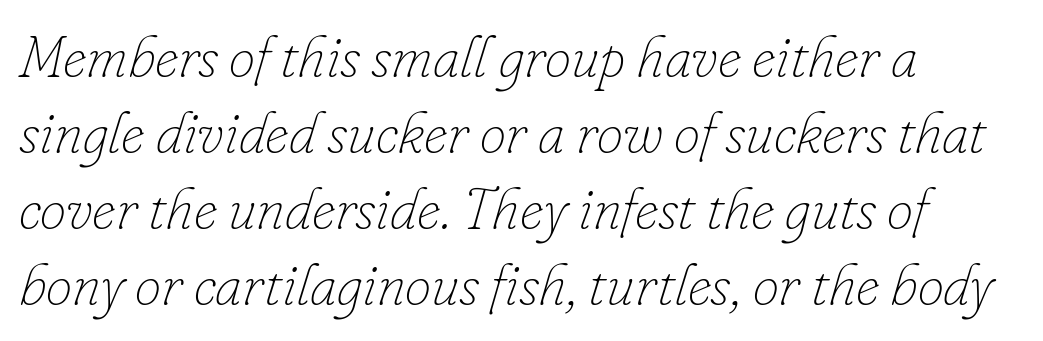
Varying glyph widths throughout — classic text-font behaviour. The space between consecutive lines is moderate. The typesetter chose a ragged-right arrangement here. Descenders are the only things crossing below the line. Emphasis-style slanted type is in use.
